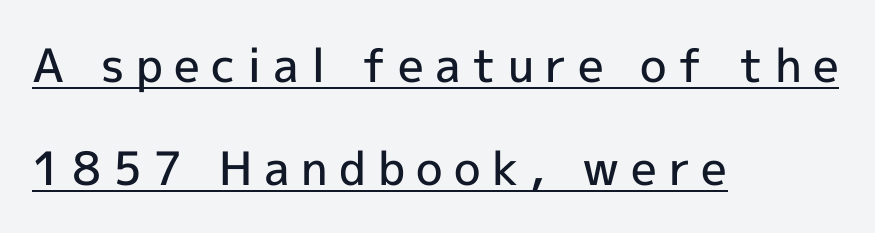
Q: Is the text bold? A: Semi-bold.
Q: Is the text italic (slanted)? A: No, it is upright.
Q: Is the typeface a serif or a sans-serif typeface? A: Sans-serif.
Q: Is the text underlined? A: Yes.
Q: How is the paragraph aligned? A: Left-aligned.
Q: Is the spacing between letters normal or unusually wide? A: Unusually wide.
Q: Is the spacing between lines tight, normal or loose? A: Loose.
Q: Width (condensed, normal, or wide)? A: Normal.
Q: x-height? A: Medium.
Q: Monospaced? A: No.
